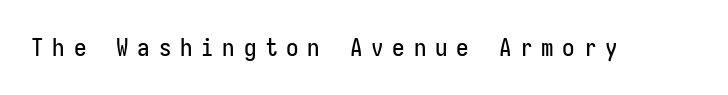
Q: Is the text italic (slanted)? A: No, it is upright.
Q: Is the text underlined? A: No.
Q: Is the spacing between letters normal or unusually wide? A: Unusually wide.
